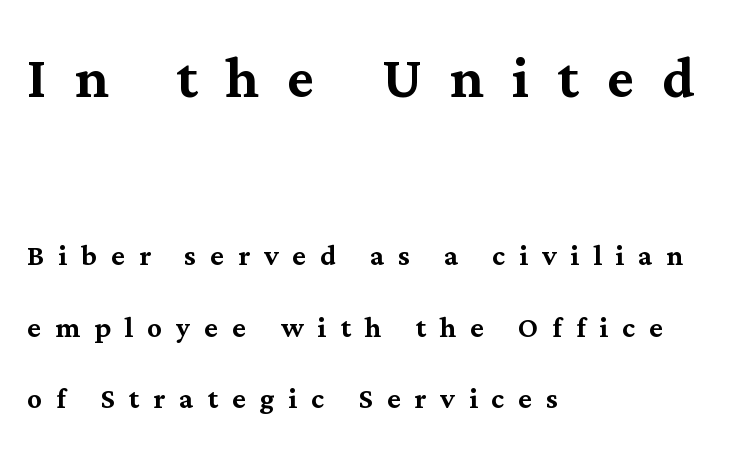
The passage shown begins with its larger block and ends with its smaller one. Ordinary non-slanted type is in use. You could not count columns in this text — the font is proportionally spaced. Serif or sans? Serif — the stroke terminals have little feet. There is plenty of visible air inserted between adjacent glyphs.
